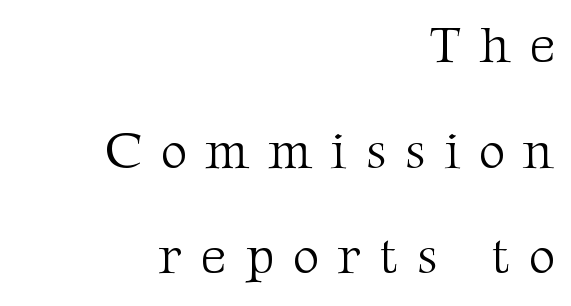
{"serif": "yes", "italic": "no", "bold": "no", "weight": "light", "width": "normal", "stroke_contrast": "medium", "x_height": "medium", "monospaced": "no", "underline": "no", "align": "right", "line_spacing": "loose", "line_spacing_ratio": 2.07, "letter_spacing": "wide", "letter_spacing_em": 0.37, "glyph_px": 51}
